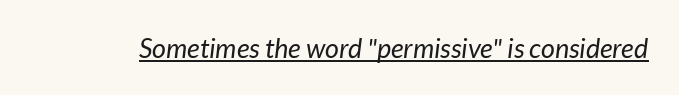
Q: Is the text bold? A: No.
Q: Is the text italic (slanted)? A: Yes, it leans right by about 7 degrees.
Q: Is the text underlined? A: Yes.
Q: Is the spacing between letters normal or unusually wide? A: Normal.
